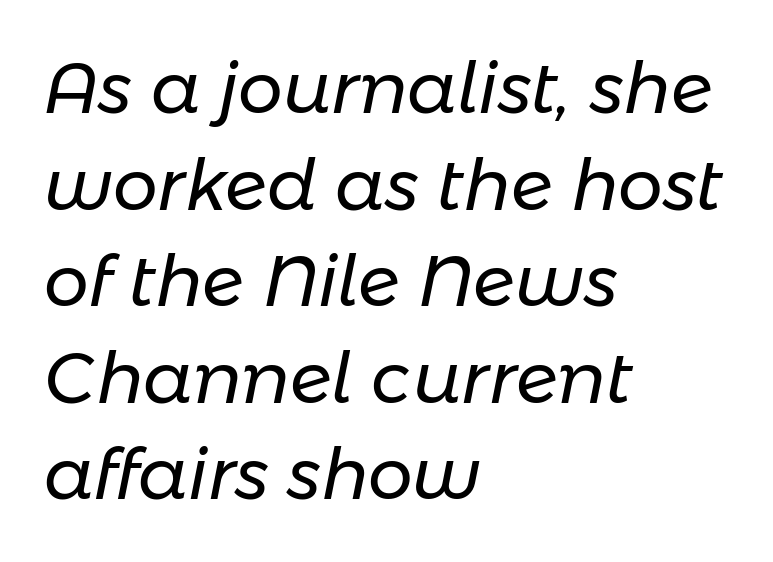
{"italic": "yes", "lean": "right", "slant_degrees": 11, "bold": "no", "weight": "regular", "width": "normal", "stroke_contrast": "low", "x_height": "medium", "monospaced": "no", "underline": "no", "align": "left", "line_spacing": "normal", "line_spacing_ratio": 1.36, "letter_spacing": "normal", "letter_spacing_em": 0.0, "glyph_px": 71}
